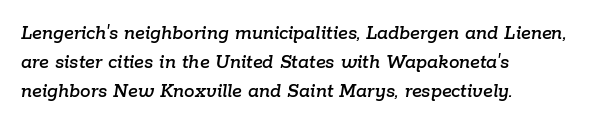
The image shows 21 px text type, italic (leaning right); set left-aligned, normal line spacing (1.38x), normal letter spacing, not underlined.
